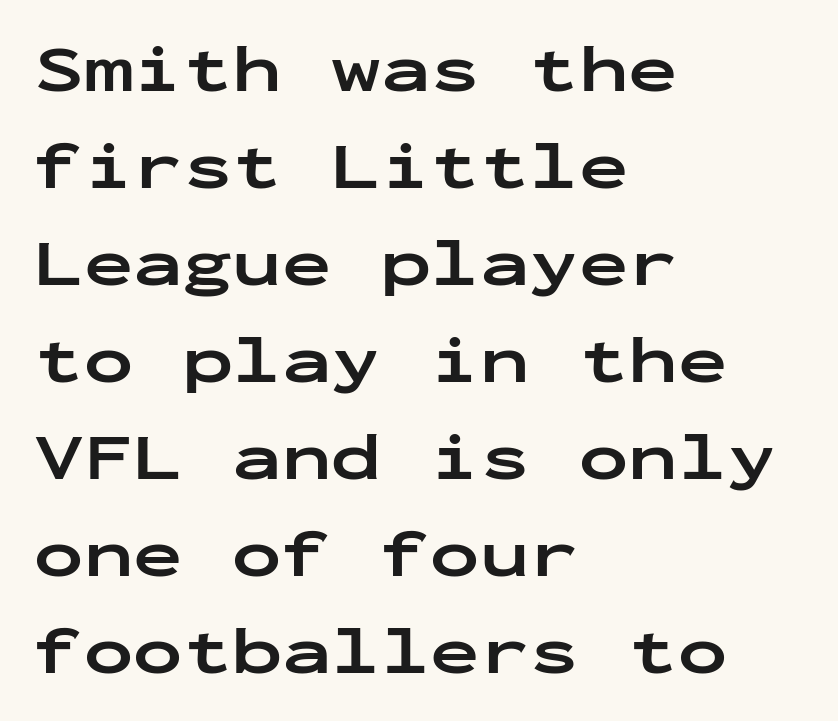
{"serif": "no", "italic": "no", "bold": "yes", "weight": "bold", "width": "wide", "stroke_contrast": "low", "x_height": "medium", "monospaced": "yes", "underline": "no", "align": "left", "line_spacing": "normal", "line_spacing_ratio": 1.47, "letter_spacing": "normal", "letter_spacing_em": 0.0, "glyph_px": 66}
